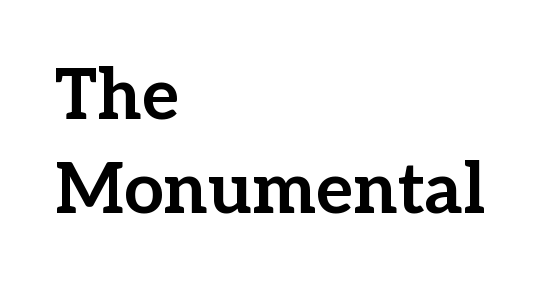
Q: Is the text bold? A: Yes.
Q: Is the text italic (slanted)? A: No, it is upright.
Q: Is the typeface a serif or a sans-serif typeface? A: Serif.
Q: Is the text underlined? A: No.
Q: How is the paragraph aligned? A: Left-aligned.
Q: Is the spacing between letters normal or unusually wide? A: Normal.
Q: Is the spacing between lines tight, normal or loose? A: Normal.
Q: Width (condensed, normal, or wide)? A: Normal.
Q: Stroke contrast? A: Low.
Q: x-height? A: Medium.
Q: Monospaced? A: No.
